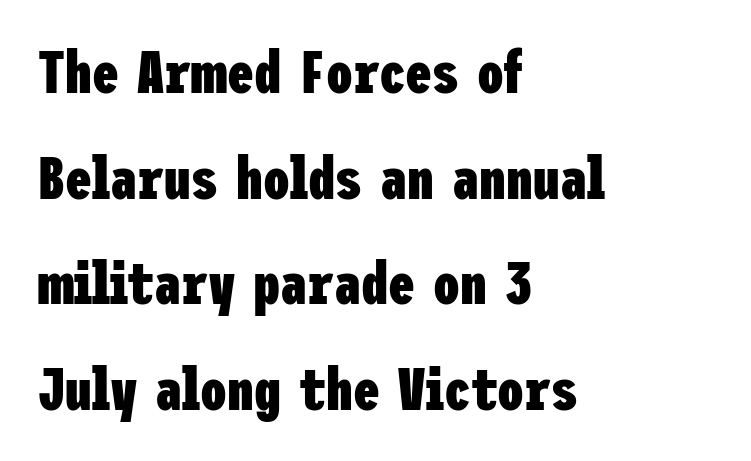
{"serif": "no", "italic": "no", "bold": "yes", "weight": "heavy", "width": "condensed", "stroke_contrast": "low", "x_height": "medium", "underline": "no", "align": "left", "line_spacing_ratio": 1.76, "letter_spacing": "normal", "letter_spacing_em": 0.0, "glyph_px": 60}
